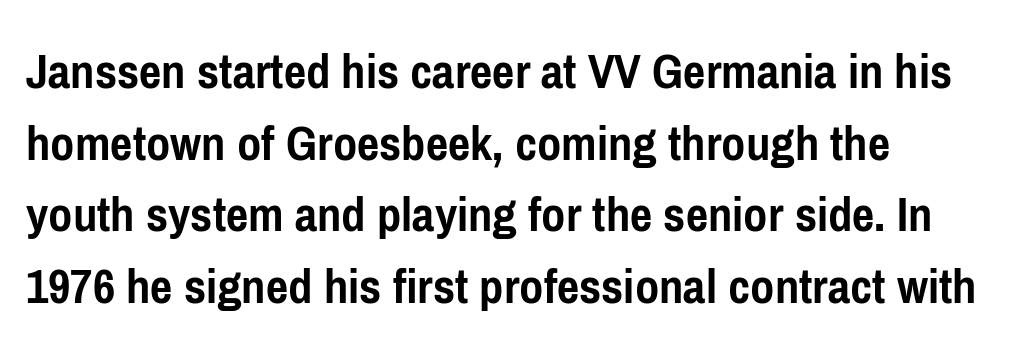
Q: Is the text bold? A: Yes.
Q: Is the text italic (slanted)? A: No, it is upright.
Q: Is the typeface a serif or a sans-serif typeface? A: Sans-serif.
Q: Is the text underlined? A: No.
Q: How is the paragraph aligned? A: Left-aligned.
Q: Is the spacing between letters normal or unusually wide? A: Normal.
Q: Is the spacing between lines tight, normal or loose? A: Normal.
Q: Width (condensed, normal, or wide)? A: Condensed.
Q: Stroke contrast? A: Low.
Q: x-height? A: Medium.
Q: Monospaced? A: No.
